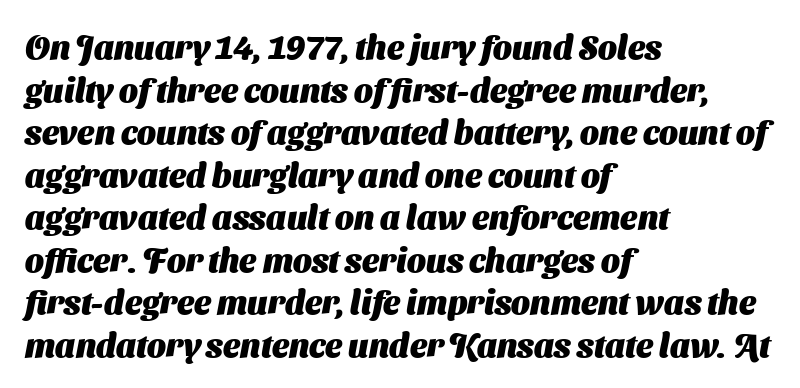
Each new line begins a customary step beneath the previous one. Has an underline been added? It has not. The strokes are fattened all the way to bold. One-word summary of the alignment: left.
